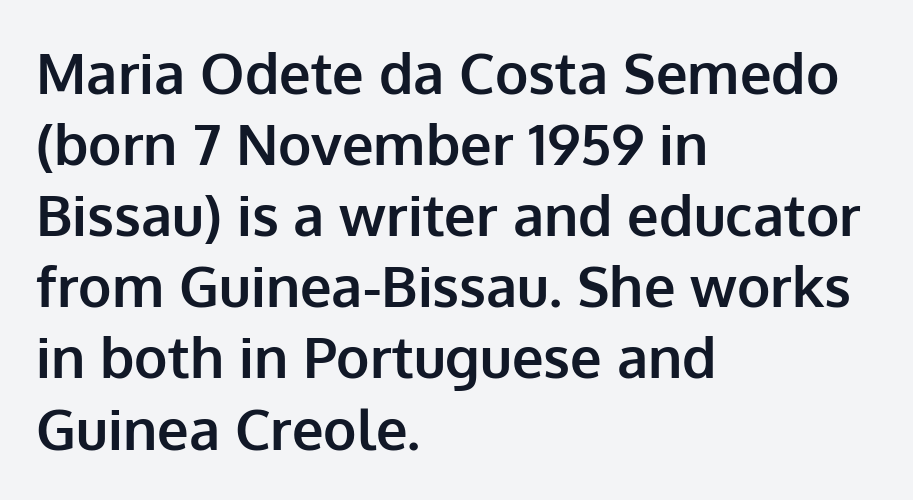
The image shows 56 px bold sans-serif type, upright; set left-aligned, normal line spacing (1.27x), normal letter spacing, not underlined; low stroke contrast and a medium x-height.
